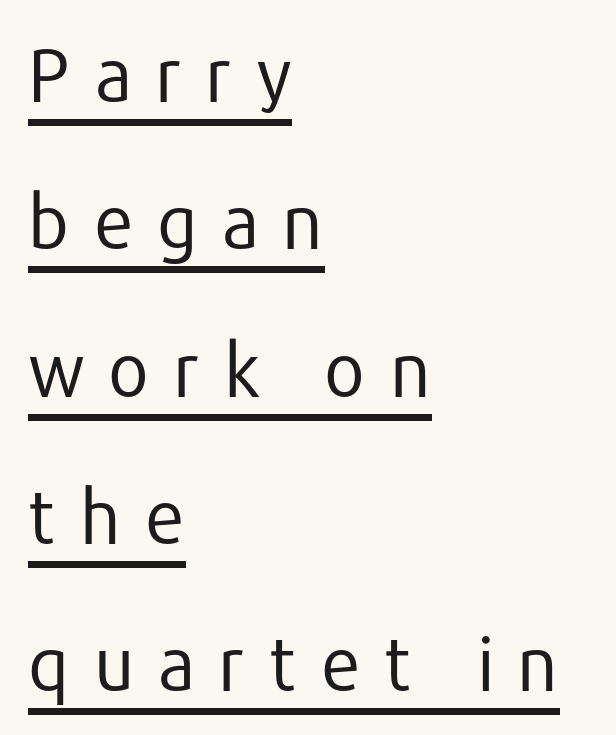
{"serif": "no", "italic": "no", "bold": "no", "weight": "regular", "width": "normal", "stroke_contrast": "low", "x_height": "medium", "monospaced": "no", "underline": "yes", "align": "left", "line_spacing": "loose", "line_spacing_ratio": 1.99, "letter_spacing": "wide", "letter_spacing_em": 0.3, "glyph_px": 74}
